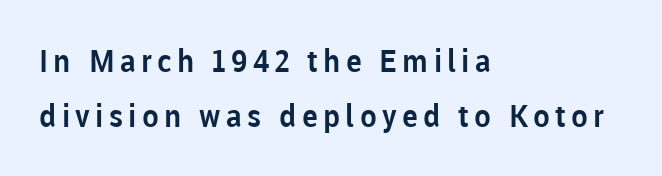
The image shows 31 px sans-serif type, upright; set left-aligned, line spacing 1.78x, not underlined; low stroke contrast and a medium x-height.
